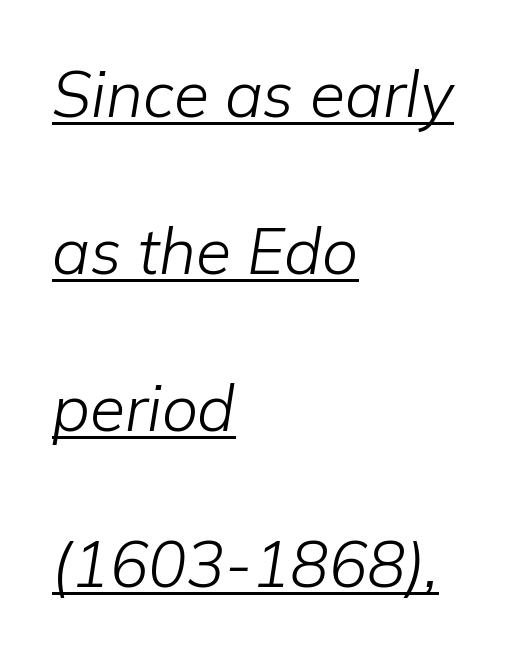
The image shows 64 px light type, italic (leaning right); set left-aligned, loose line spacing (2.45x), normal letter spacing, underlined; low stroke contrast and a medium x-height.
